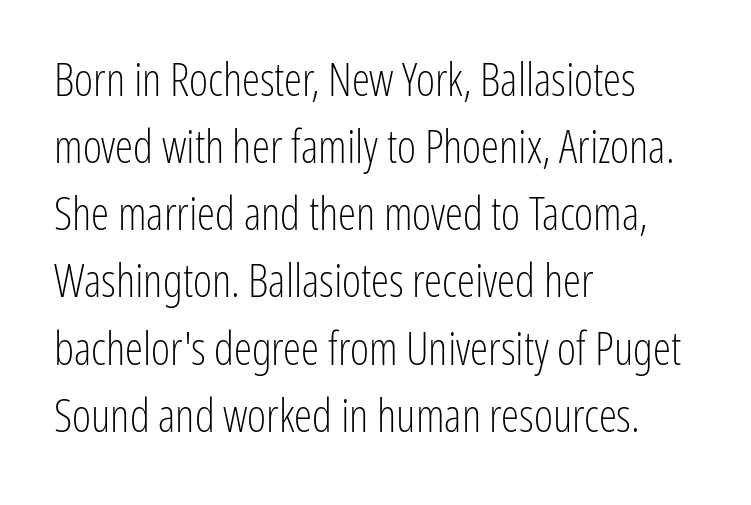
The image shows 46 px light, condensed sans-serif type, upright; set left-aligned, normal line spacing (1.46x), normal letter spacing, not underlined; low stroke contrast and a medium x-height.
